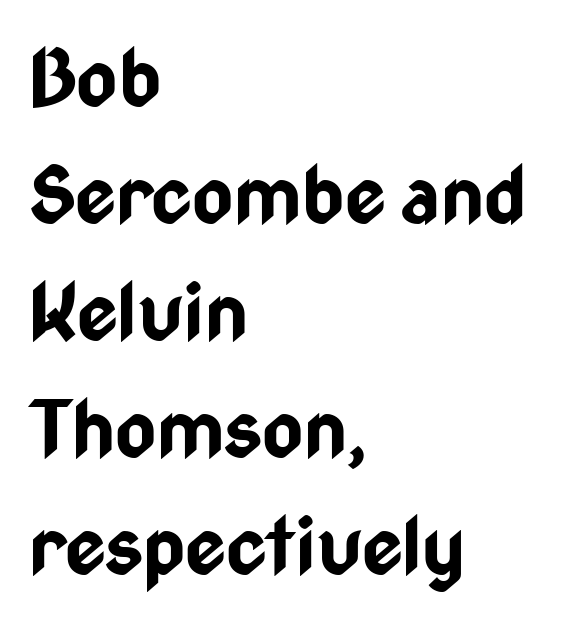
{"serif": "no", "italic": "no", "bold": "yes", "weight": "bold", "width": "condensed", "stroke_contrast": "low", "x_height": "medium", "monospaced": "no", "underline": "no", "align": "left", "line_spacing": "normal", "line_spacing_ratio": 1.48, "letter_spacing": "normal", "letter_spacing_em": 0.0, "glyph_px": 79}
